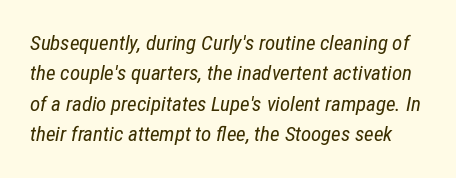
Q: Is the text bold? A: No.
Q: Is the text italic (slanted)? A: Yes, it leans right by about 12 degrees.
Q: Is the text underlined? A: No.
Q: Is the spacing between letters normal or unusually wide? A: Normal.
Q: Is the spacing between lines tight, normal or loose? A: Normal.
